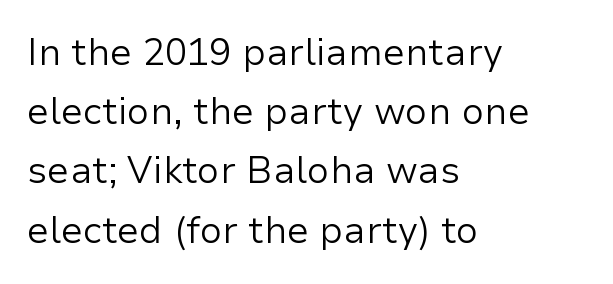
Tracking value appears to be zero — textbook default spacing. Is this a fixed-width face? No — the glyphs have proportional, varying widths. The strokes carry an ordinary text weight at most. Designer's note — italics off, roman on. The rag falls on the right side of this text block. The font family rendered here belongs to the sans-serif group.
